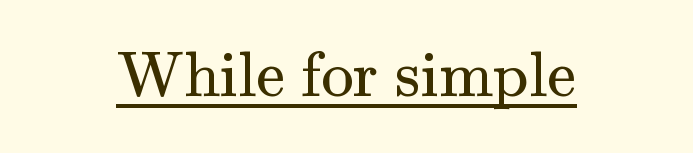
The image shows 65 px regular-weight serif type, upright; set normal letter spacing, underlined; medium stroke contrast and a small x-height.
